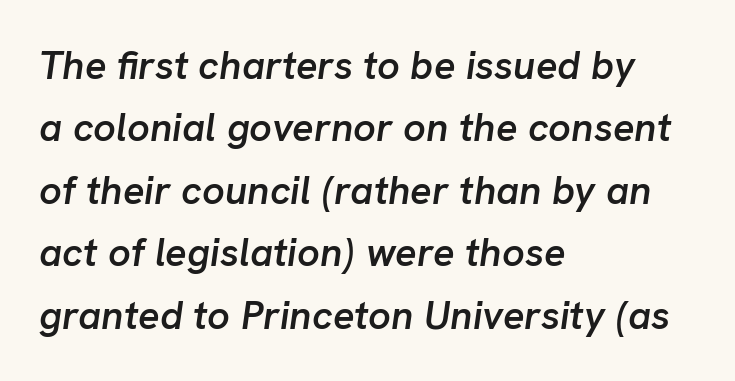
Q: Is the text bold? A: Semi-bold.
Q: Is the text italic (slanted)? A: Yes, it leans right by about 8 degrees.
Q: Is the text underlined? A: No.
Q: How is the paragraph aligned? A: Left-aligned.
Q: Is the spacing between letters normal or unusually wide? A: Normal.
Q: Is the spacing between lines tight, normal or loose? A: Normal.
Q: Width (condensed, normal, or wide)? A: Normal.
Q: Stroke contrast? A: Low.
Q: x-height? A: Medium.
Q: Monospaced? A: No.
